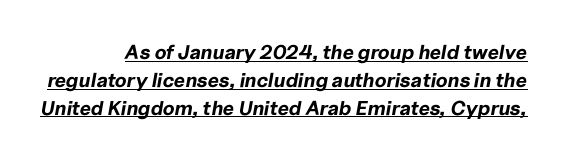
Q: Is the text bold? A: Yes.
Q: Is the text italic (slanted)? A: Yes, it leans right by about 10 degrees.
Q: Is the text underlined? A: Yes.
Q: Is the spacing between letters normal or unusually wide? A: Normal.
Q: Is the spacing between lines tight, normal or loose? A: Normal.
